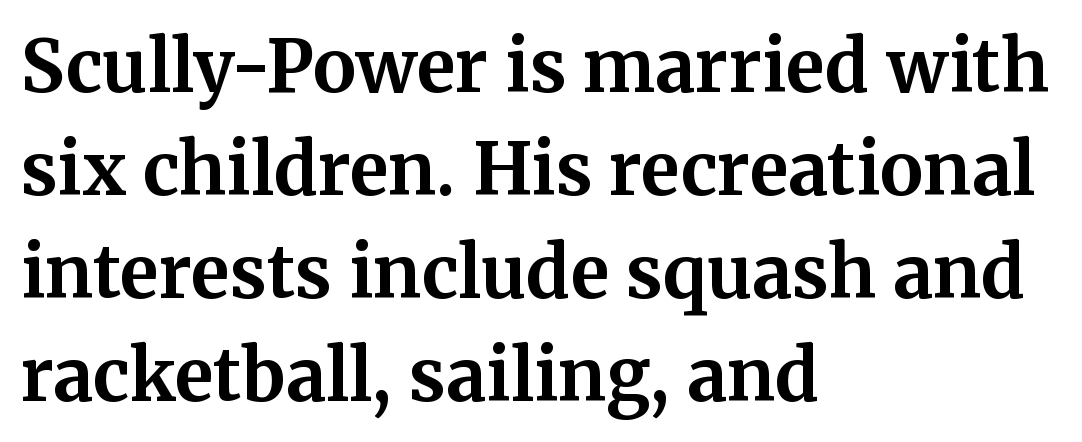
Q: Is the text bold? A: Yes.
Q: Is the text italic (slanted)? A: No, it is upright.
Q: Is the typeface a serif or a sans-serif typeface? A: Serif.
Q: Is the text underlined? A: No.
Q: How is the paragraph aligned? A: Left-aligned.
Q: Is the spacing between letters normal or unusually wide? A: Normal.
Q: Is the spacing between lines tight, normal or loose? A: Normal.
Q: Width (condensed, normal, or wide)? A: Normal.
Q: Stroke contrast? A: Medium.
Q: x-height? A: Medium.
Q: Monospaced? A: No.
